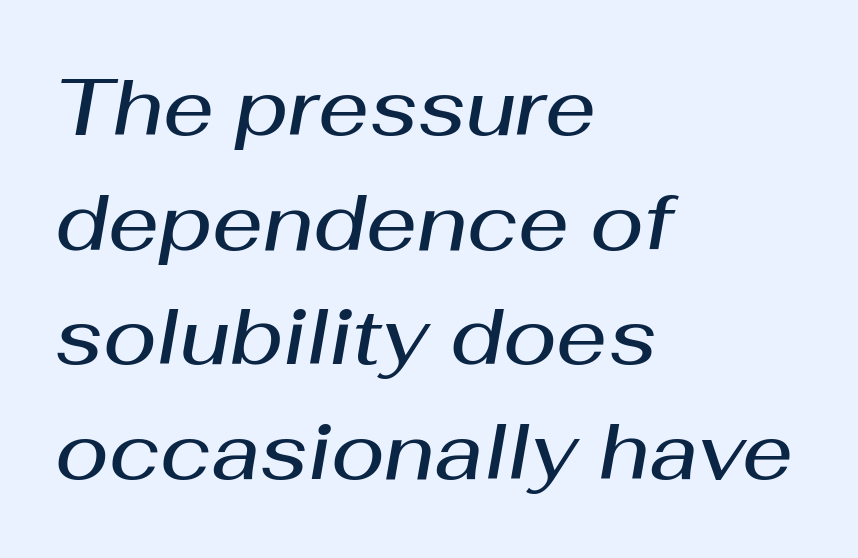
Letter spacing: default. The letters advance in unequal steps, a hallmark of proportional type. The sample has been set in demibold, a notch under bold. The typography opts for an oblique posture over an upright one. The designer left line spacing at the default.
